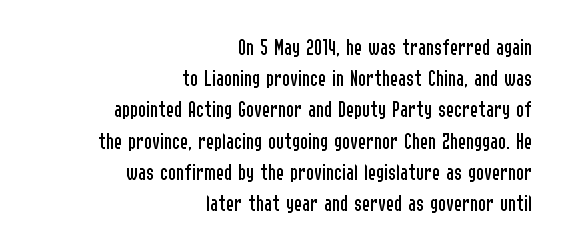
{"italic": "no", "bold": "no", "underline": "no", "align": "right", "line_spacing": "normal", "line_spacing_ratio": 1.3, "letter_spacing": "normal", "letter_spacing_em": 0.0, "glyph_px": 24}
